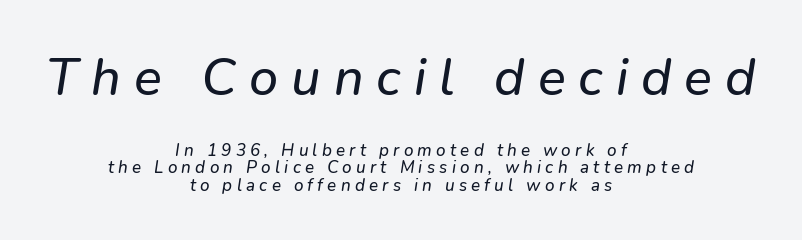
The earlier block is typeset at a bigger size than the later block. Loose tracking; the words dissolve into strings of separated letters. Where is the straight margin? There isn't one; the lines are centered. Check under the words: just untouched page. Line spacing here is tight.
